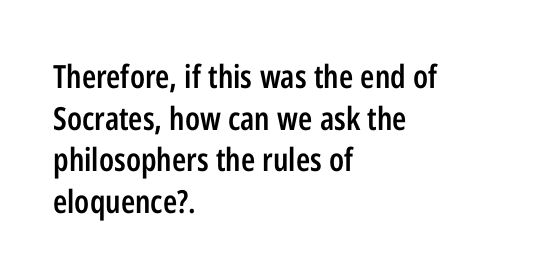
{"serif": "no", "italic": "no", "bold": "semi", "weight": "semibold", "width": "condensed", "stroke_contrast": "low", "x_height": "medium", "monospaced": "no", "underline": "no", "align": "left", "line_spacing": "normal", "line_spacing_ratio": 1.3, "letter_spacing": "normal", "letter_spacing_em": 0.0, "glyph_px": 32}
